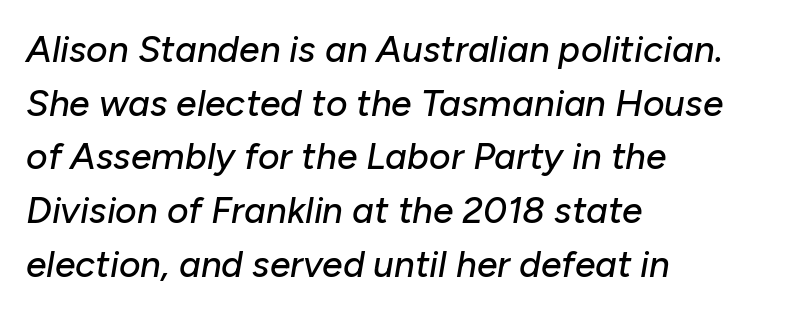
{"italic": "yes", "lean": "right", "slant_degrees": 10, "width": "normal", "stroke_contrast": "low", "x_height": "medium", "monospaced": "no", "underline": "no", "align": "left", "line_spacing": "normal", "line_spacing_ratio": 1.45, "letter_spacing": "normal", "letter_spacing_em": 0.0, "glyph_px": 37}
